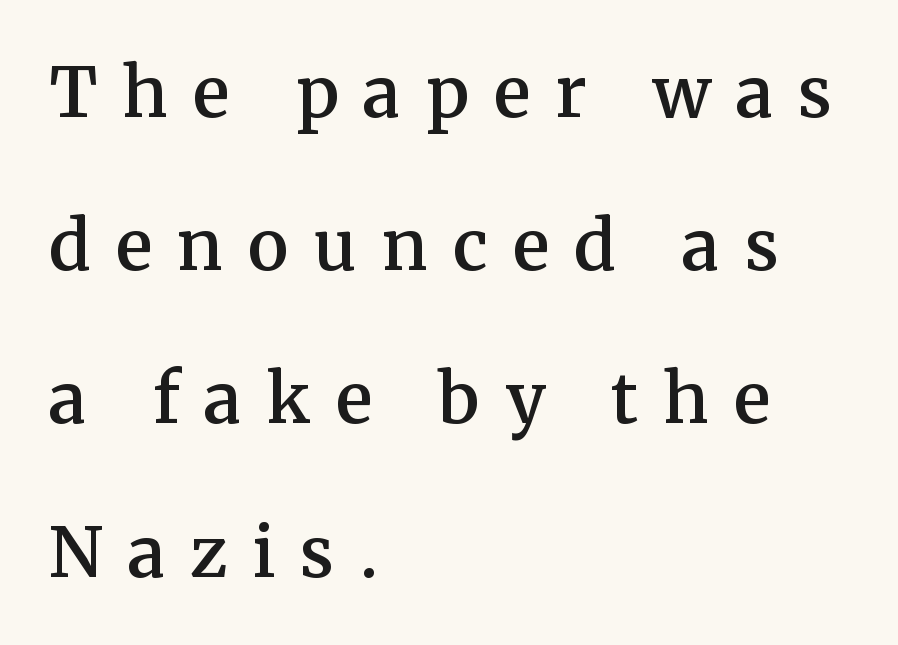
The image shows 69 px semibold serif type, upright; set left-aligned, loose line spacing (2.22x), unusually wide letter spacing (+0.36 em), not underlined; medium stroke contrast and a medium x-height.
